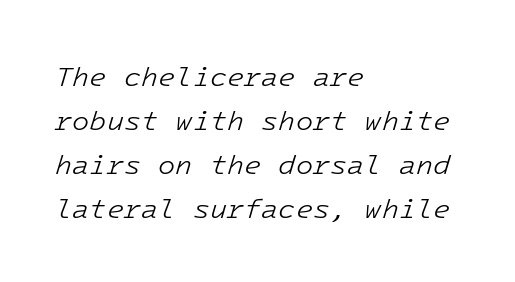
The image shows 28 px light type, italic (leaning right); set left-aligned, normal line spacing (1.57x), normal letter spacing, not underlined; low stroke contrast and a medium x-height.
